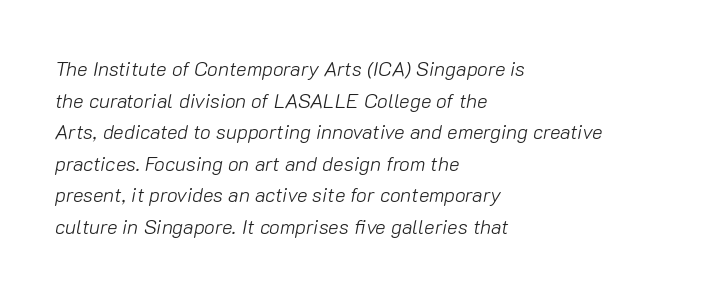
The image shows 20 px text type, italic (leaning right); set left-aligned, normal line spacing (1.58x), normal letter spacing, not underlined.
